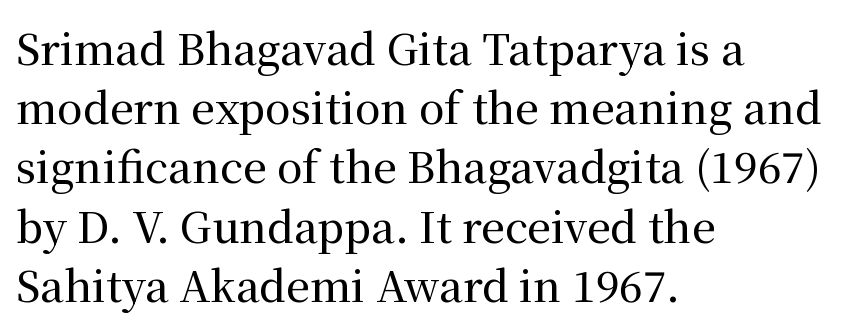
Q: Is the text italic (slanted)? A: No, it is upright.
Q: Is the typeface a serif or a sans-serif typeface? A: Serif.
Q: Is the text underlined? A: No.
Q: How is the paragraph aligned? A: Left-aligned.
Q: Is the spacing between letters normal or unusually wide? A: Normal.
Q: Is the spacing between lines tight, normal or loose? A: Normal.
Q: Width (condensed, normal, or wide)? A: Normal.
Q: Stroke contrast? A: Medium.
Q: x-height? A: Medium.
Q: Monospaced? A: No.
